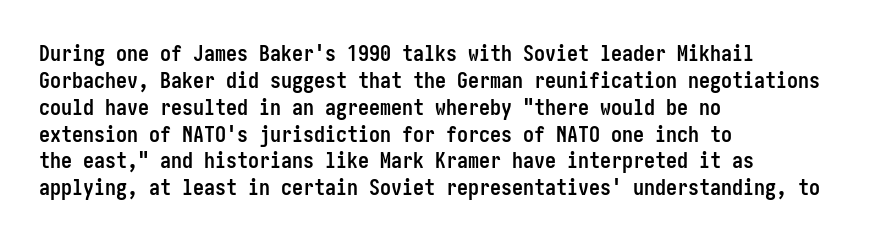
{"italic": "no", "bold": "yes", "underline": "no", "align": "left", "line_spacing_ratio": 1.22, "letter_spacing": "normal", "letter_spacing_em": 0.0, "glyph_px": 22}
